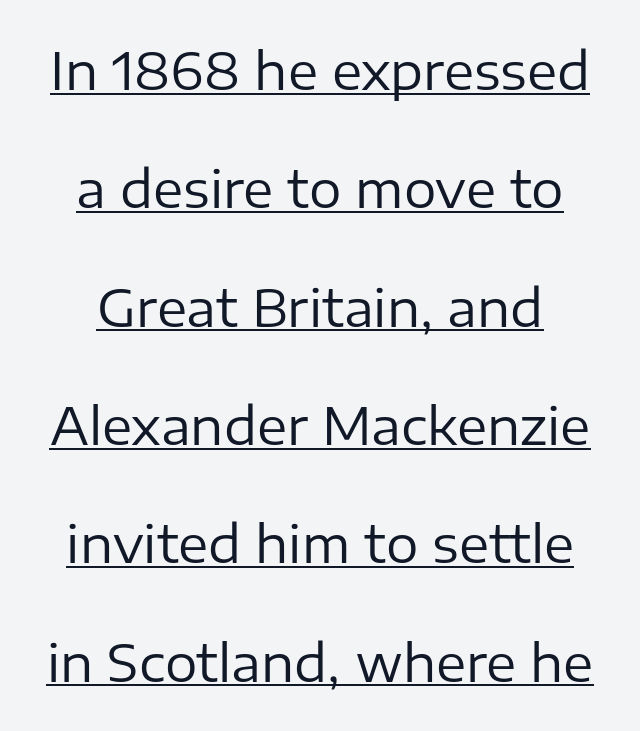
The image shows 51 px regular-weight sans-serif type, upright; set loose line spacing (2.32x), normal letter spacing, underlined; low stroke contrast and a medium x-height.
